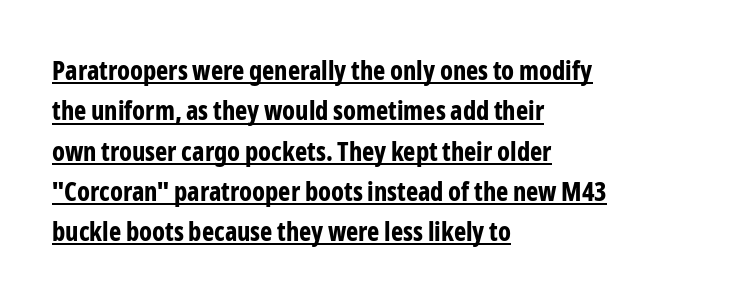
{"italic": "no", "bold": "yes", "underline": "yes", "align": "left", "line_spacing": "normal", "line_spacing_ratio": 1.55, "letter_spacing": "normal", "letter_spacing_em": 0.0, "glyph_px": 26}
